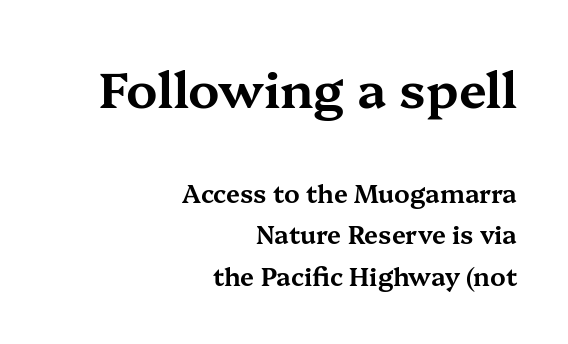
{"serif": "yes", "italic": "no", "width": "wide", "stroke_contrast": "medium", "x_height": "medium", "monospaced": "no", "underline": "no", "align": "right", "line_spacing": "normal", "line_spacing_ratio": 1.66, "letter_spacing": "normal", "letter_spacing_em": 0.0, "larger_block": "first", "size_ratio": 2.0, "glyph_px": 50}
